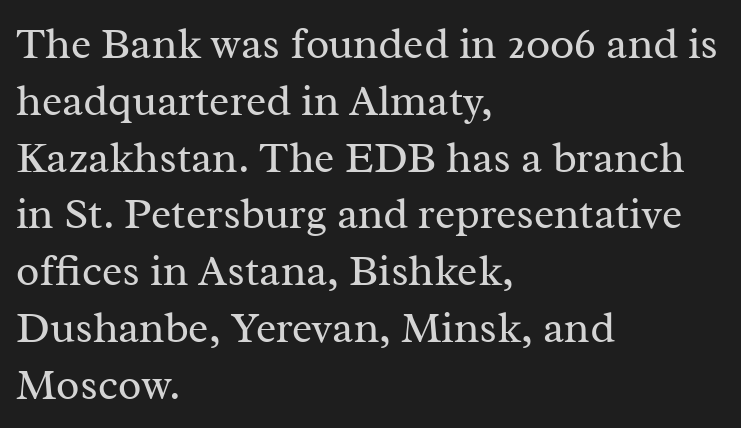
{"serif": "yes", "italic": "no", "bold": "no", "weight": "regular", "width": "normal", "stroke_contrast": "medium", "x_height": "medium", "monospaced": "no", "underline": "no", "align": "left", "line_spacing": "normal", "line_spacing_ratio": 1.32, "letter_spacing": "normal", "letter_spacing_em": 0.0, "glyph_px": 43}
